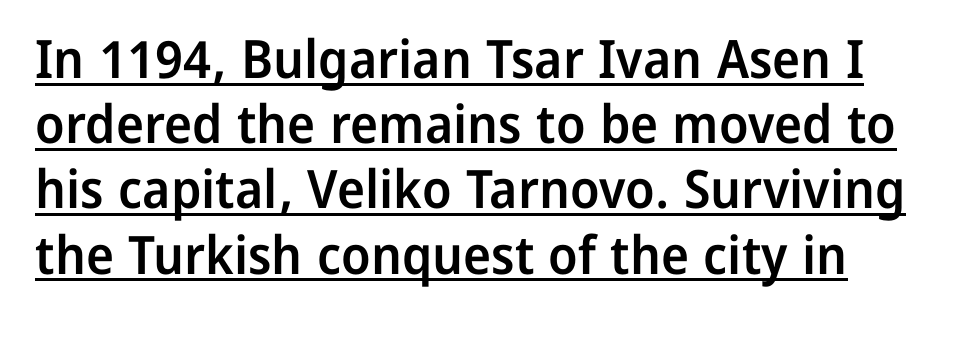
The image shows 53 px semibold sans-serif type, upright; set line spacing 1.23x, normal letter spacing, underlined; low stroke contrast and a medium x-height.
